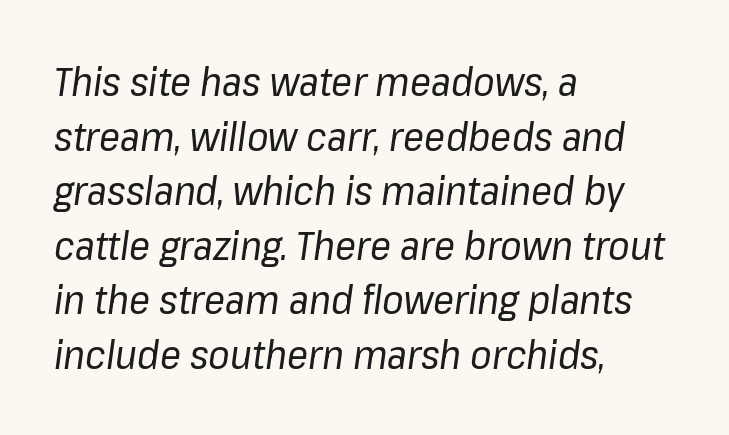
The image shows 39 px regular-weight type, italic (leaning right); set left-aligned, normal line spacing (1.4x), normal letter spacing, not underlined; low stroke contrast and a medium x-height.
